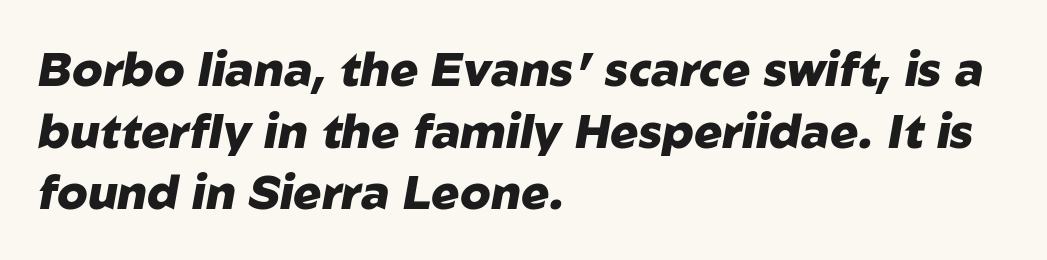
Think of a printed novel: that variable character pitch is what you see here. Glance below the letters and you will spot only blank space. This is heavy type, rendered in bold. You can tell it's italic because the verticals aren't actually vertical.
